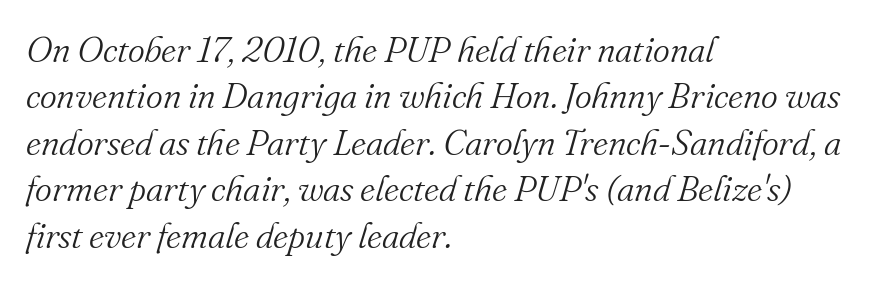
The image shows 36 px light serif type, italic (leaning right); set left-aligned, normal line spacing (1.29x), normal letter spacing, not underlined; medium stroke contrast and a small x-height.
